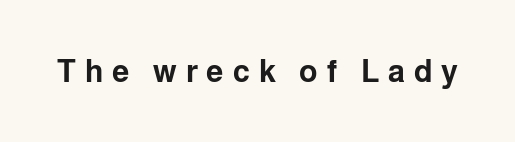
Loose tracking; the words dissolve into strings of separated letters. Underlining? Definitely not there. The passage shown is typed in a proportional face where columns would drift. A full-strength bold gives these letters their thick strokes.
